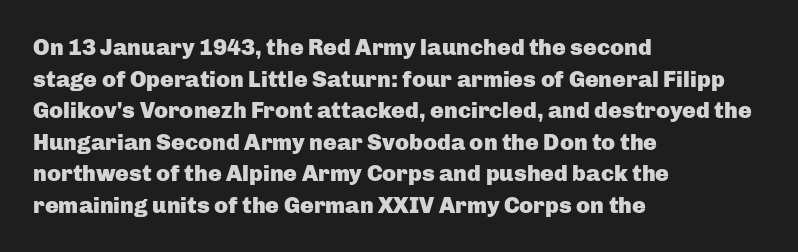
Q: Is the text bold? A: Yes.
Q: Is the text italic (slanted)? A: No, it is upright.
Q: Is the text underlined? A: No.
Q: How is the paragraph aligned? A: Left-aligned.
Q: Is the spacing between letters normal or unusually wide? A: Normal.
Q: Is the spacing between lines tight, normal or loose? A: Normal.
